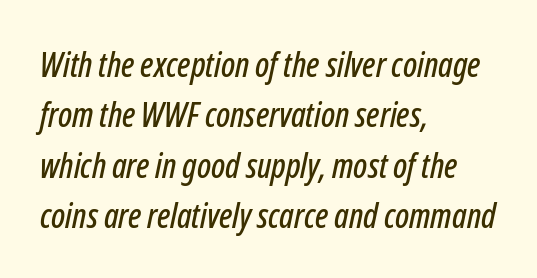
The rag falls on the right side of this text block. Would a proofreader flag this as italicized? Yes. Observe the ordinary spacing: letters are neighbours, not strangers. Evenly set lines give the paragraph a standard silhouette. A bare baseline throughout the passage. A typesetter would call this proportional, since set widths differ per character.
